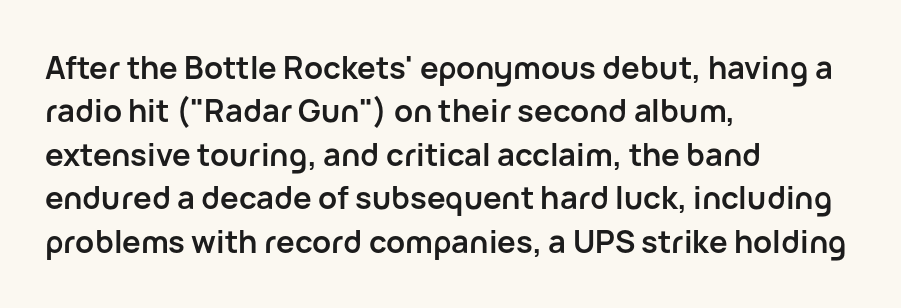
Here the designer chose a conventional face with non-uniform glyph widths. Short and long lines alike share a common starting point at left. Each word holds together tightly as a unit, with standard inter-letter gaps. Compared with typical paragraphs, the rows here are spaced about the same. Notice how the stems are strictly vertical — no italics here. The rendering uses a bold face; every stroke is thick and dark.
